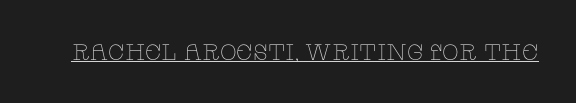
Does a line run under the words? Yes, clearly. Each word holds together tightly as a unit, with standard inter-letter gaps. When letters stand straight like this, we call the style roman or upright. Compared with a typical body face, this is equally light or lighter still.
